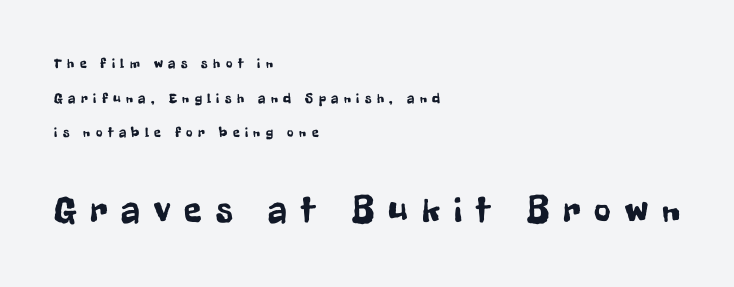
Q: Is the text italic (slanted)? A: No, it is upright.
Q: Is the typeface a serif or a sans-serif typeface? A: Sans-serif.
Q: Is the text underlined? A: No.
Q: How is the paragraph aligned? A: Left-aligned.
Q: Is the spacing between letters normal or unusually wide? A: Unusually wide.
Q: Is the spacing between lines tight, normal or loose? A: Loose.
Q: Which block of text is set in a larger size, the first (top) or the second (bottom)? A: The second (bottom) one.
Q: Width (condensed, normal, or wide)? A: Condensed.
Q: Stroke contrast? A: Low.
Q: x-height? A: Medium.
Q: Monospaced? A: No.
